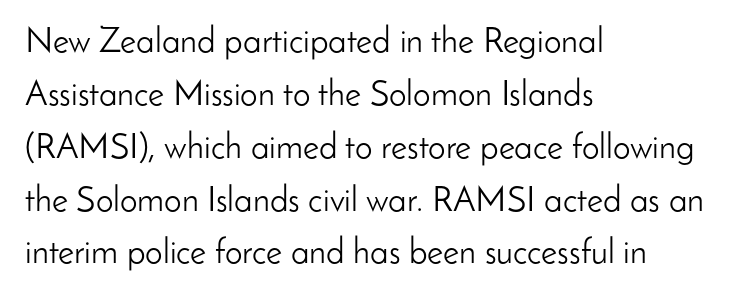
Q: Is the text bold? A: No.
Q: Is the text italic (slanted)? A: No, it is upright.
Q: Is the typeface a serif or a sans-serif typeface? A: Sans-serif.
Q: Is the text underlined? A: No.
Q: How is the paragraph aligned? A: Left-aligned.
Q: Is the spacing between letters normal or unusually wide? A: Normal.
Q: Is the spacing between lines tight, normal or loose? A: Normal.
Q: Width (condensed, normal, or wide)? A: Normal.
Q: Stroke contrast? A: Low.
Q: x-height? A: Small.
Q: Monospaced? A: No.
